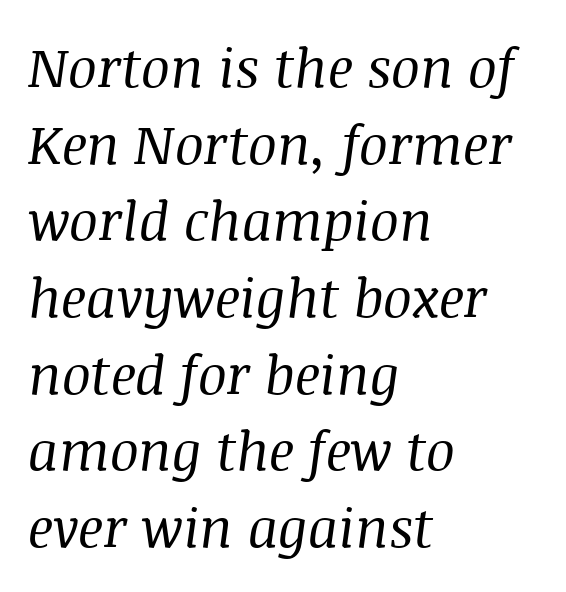
The image shows 54 px regular-weight serif type, italic (leaning right); set left-aligned, normal line spacing (1.42x), normal letter spacing, not underlined; medium stroke contrast and a large x-height.
